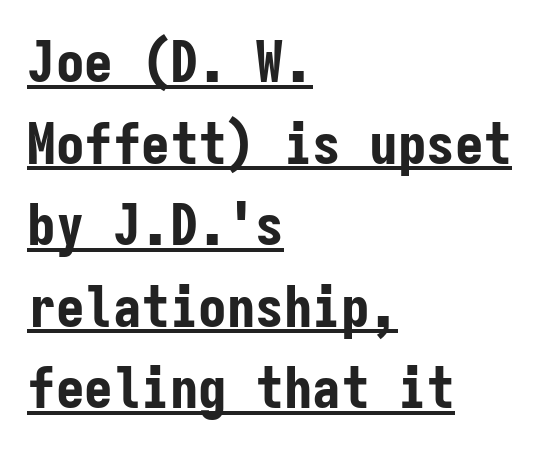
Q: Is the text bold? A: Yes.
Q: Is the text italic (slanted)? A: No, it is upright.
Q: Is the typeface a serif or a sans-serif typeface? A: Sans-serif.
Q: Is the text underlined? A: Yes.
Q: How is the paragraph aligned? A: Left-aligned.
Q: Is the spacing between letters normal or unusually wide? A: Normal.
Q: Is the spacing between lines tight, normal or loose? A: Normal.
Q: Width (condensed, normal, or wide)? A: Condensed.
Q: Stroke contrast? A: Low.
Q: x-height? A: Medium.
Q: Monospaced? A: Yes.
